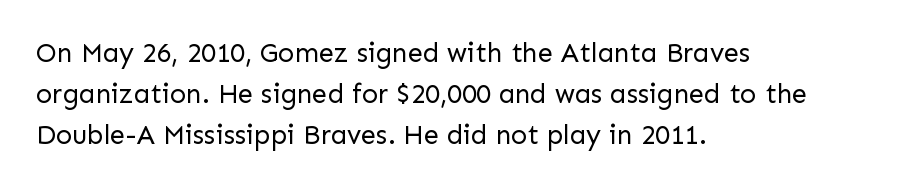
On a weight scale, this lands at 450 or below. The passage shown has conventional tracking throughout. A normal amount of white space separates one row of letters from the next. The rag falls on the right side of this text block.
